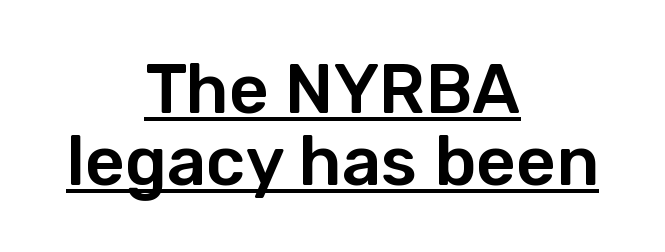
The image shows 69 px sans-serif type, upright; set centered, tight line spacing (1.05x), normal letter spacing, underlined; low stroke contrast and a medium x-height.
